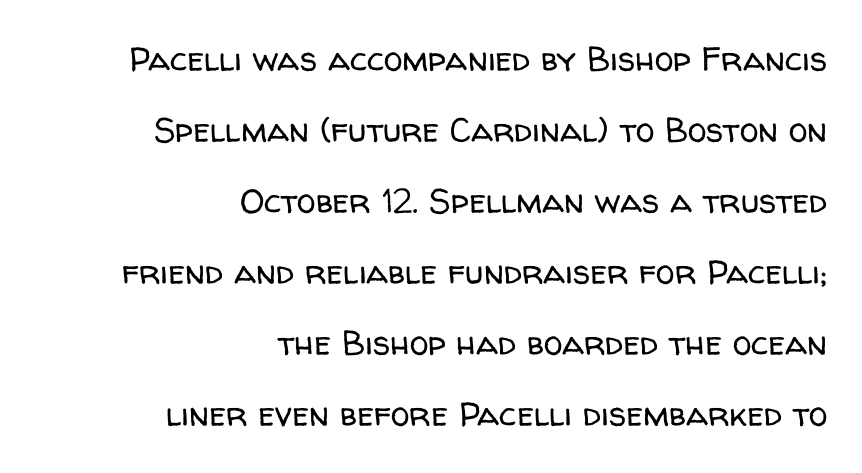
{"serif": "no", "italic": "no", "bold": "no", "weight": "regular", "width": "normal", "stroke_contrast": "low", "x_height": "medium", "monospaced": "no", "underline": "no", "align": "right", "line_spacing": "loose", "line_spacing_ratio": 2.09, "letter_spacing": "normal", "letter_spacing_em": 0.0, "glyph_px": 34}
